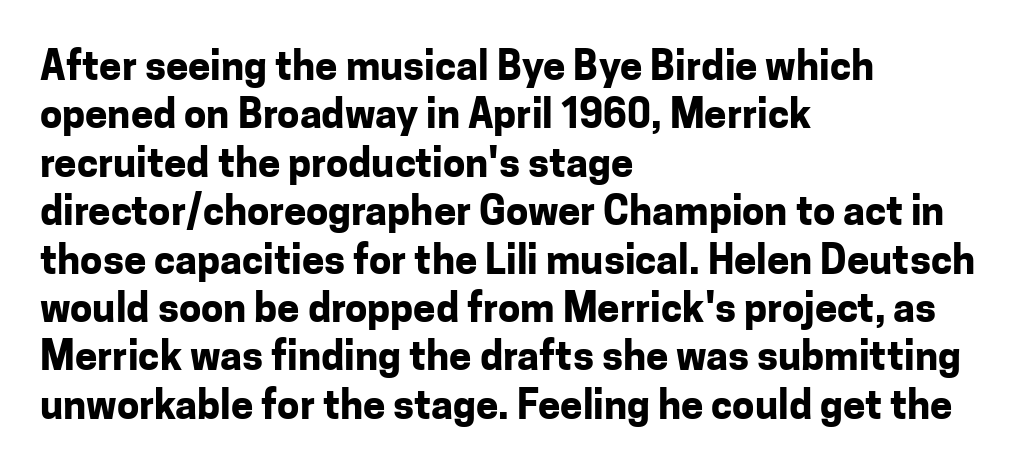
Reading down the block, your eye returns to a fixed left position each line. The letters carry no serifs — their stems end cleanly without finishing strokes. The passage shown is not underscored anywhere. Proportional: the letters do not fall into vertical columns. The typography opts for an upright posture over an oblique one.
